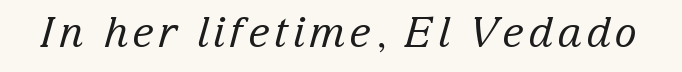
Q: Is the text bold? A: No.
Q: Is the text italic (slanted)? A: Yes, it leans right by about 15 degrees.
Q: Is the typeface a serif or a sans-serif typeface? A: Serif.
Q: Is the text underlined? A: No.
Q: Width (condensed, normal, or wide)? A: Normal.
Q: Stroke contrast? A: Low.
Q: x-height? A: Medium.
Q: Monospaced? A: No.
